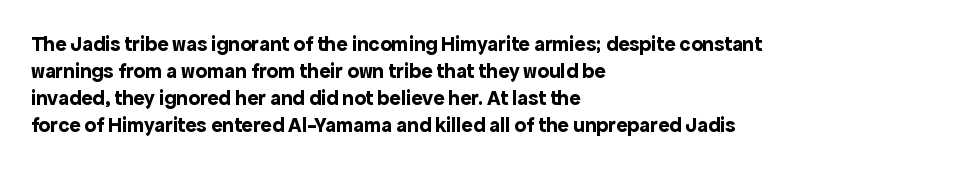
The image shows 21 px bold type, upright; set left-aligned, normal line spacing (1.28x), normal letter spacing, not underlined.
